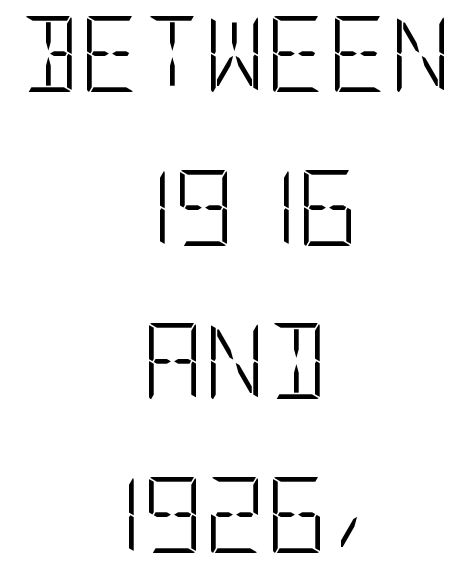
The space directly below the letters is spotless. Tracking value appears to be zero — textbook default spacing. Regarding serifs, this sample does without them. Every row of glyphs is offset so its center matches the block's center. Is there much room between lines? Yes — plenty of vertical air separates them.
